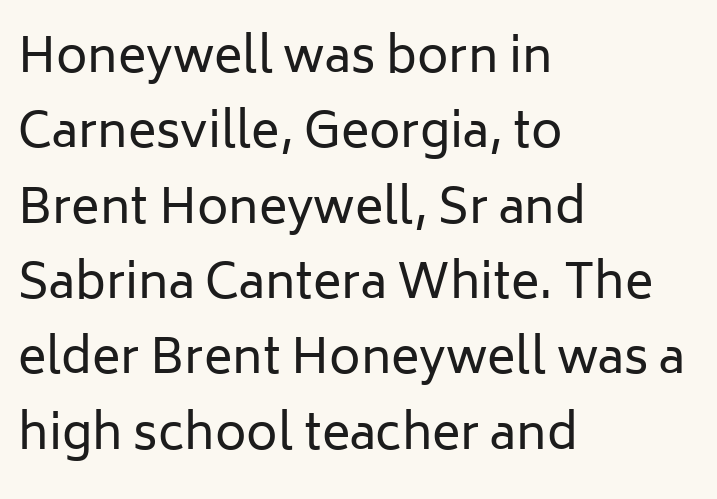
The image shows 48 px regular-weight sans-serif type, upright; set left-aligned, normal line spacing (1.57x), normal letter spacing, not underlined; low stroke contrast and a medium x-height.
